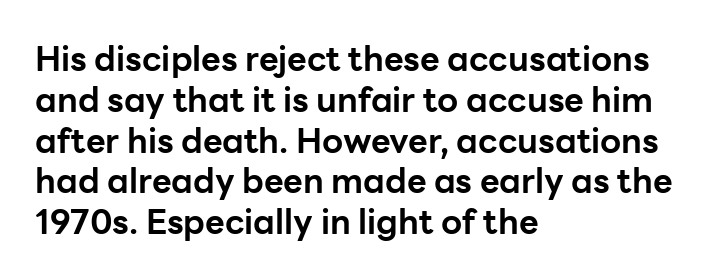
The image shows 34 px bold sans-serif type, upright; set left-aligned, line spacing 1.2x, normal letter spacing, not underlined; low stroke contrast and a medium x-height.
